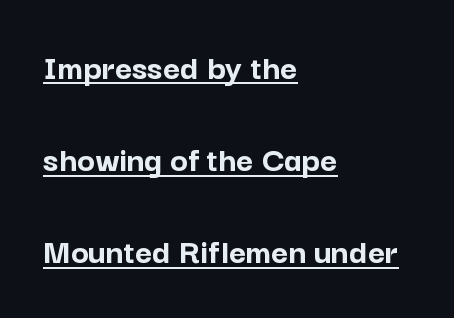
{"serif": "no", "italic": "no", "bold": "yes", "weight": "semibold", "width": "normal", "stroke_contrast": "low", "x_height": "medium", "monospaced": "no", "underline": "yes", "align": "left", "line_spacing": "loose", "line_spacing_ratio": 2.49, "letter_spacing": "normal", "letter_spacing_em": 0.0, "glyph_px": 37}
